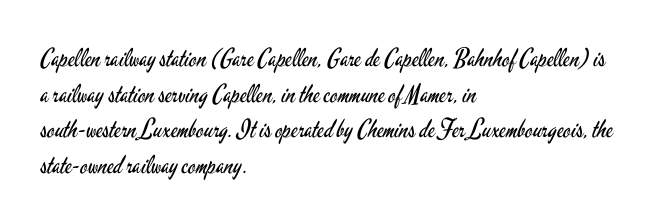
Q: Is the text bold? A: No.
Q: Is the text italic (slanted)? A: Yes.
Q: Is the text underlined? A: No.
Q: How is the paragraph aligned? A: Left-aligned.
Q: Is the spacing between letters normal or unusually wide? A: Normal.
Q: Is the spacing between lines tight, normal or loose? A: Normal.
